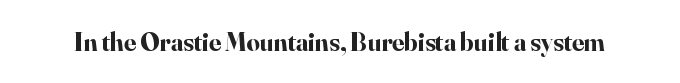
The image shows 26 px bold type, upright; set normal letter spacing, not underlined.
